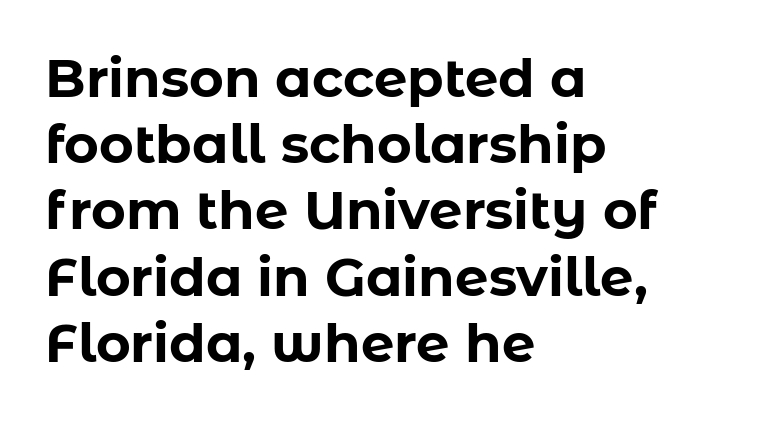
The image shows 53 px bold sans-serif type, upright; set left-aligned, normal line spacing (1.25x), normal letter spacing, not underlined; low stroke contrast and a medium x-height.
